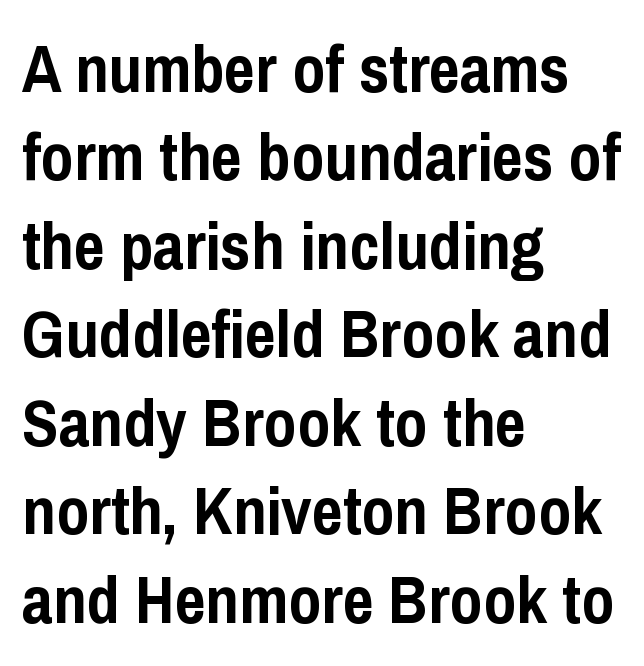
Inter-character spacing is left at the font's built-in metrics. Vertical spacing — default. Think of a printed novel: that variable character pitch is what you see here. Alignment: flush left.
